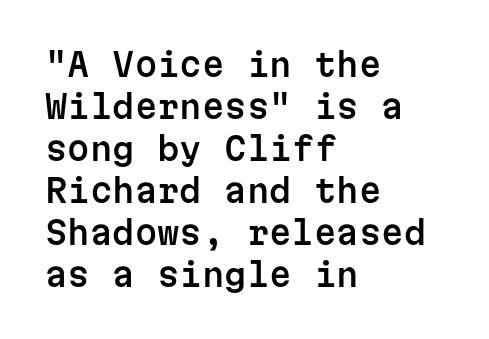
The image shows 32 px sans-serif type, upright, monospaced; set left-aligned, normal line spacing (1.31x), normal letter spacing, not underlined; low stroke contrast and a medium x-height.
